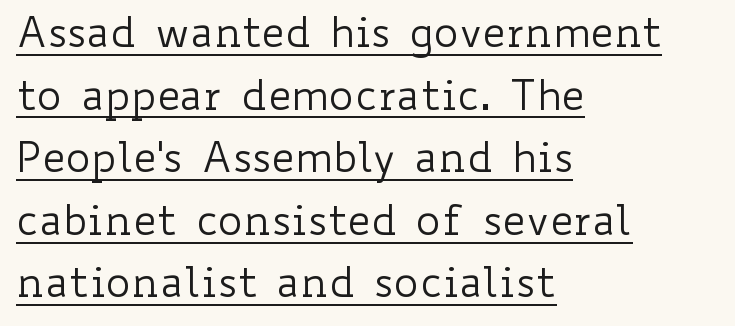
The rendering uses natural spacing where letterforms have individual widths. Underlining? Definitely there. Compared with a typical body face, this is equally light or lighter still. The rendering uses a moderate line-height, typical for paragraphs. This rendering leaves character spacing at its baseline value. The paragraph has a hard left edge and a soft right edge.
